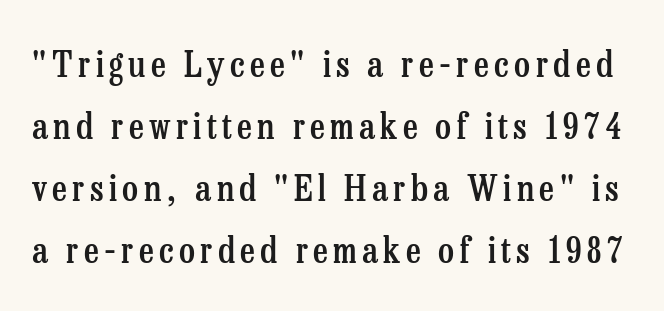
The image shows 36 px semibold, condensed serif type, upright; set line spacing 1.72x, not underlined; low stroke contrast and a medium x-height.
